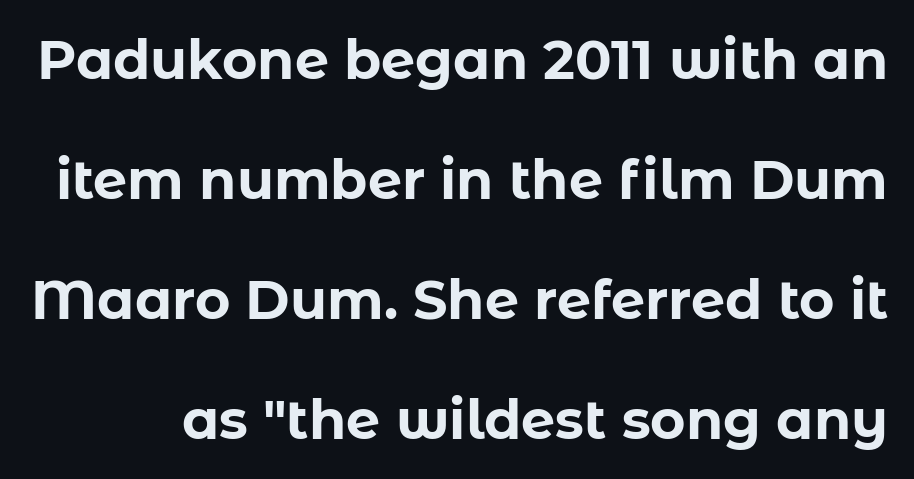
The image shows 54 px bold sans-serif type, upright; set loose line spacing (2.22x), normal letter spacing, not underlined; low stroke contrast and a medium x-height.
